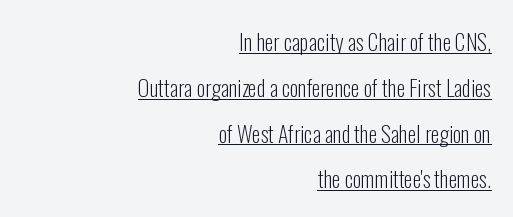
The image shows 22 px text type, upright; set right-aligned, loose line spacing (2.08x), normal letter spacing, underlined.
